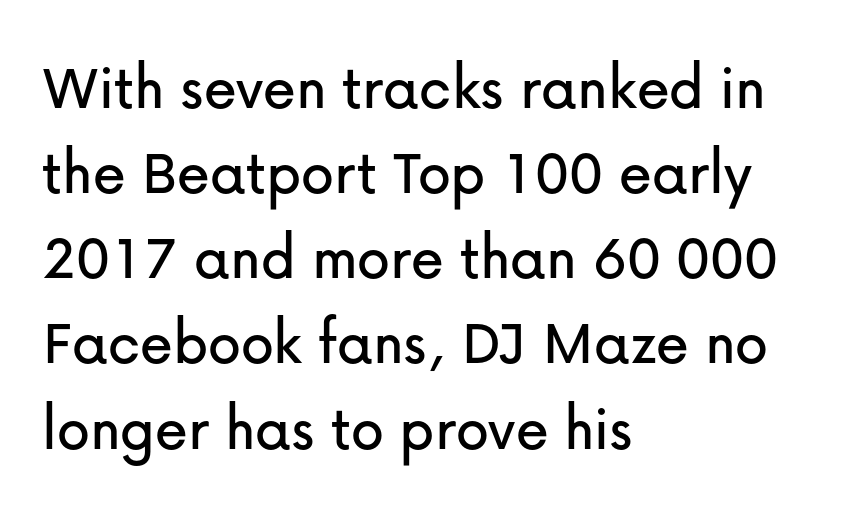
Clear beneath every line of the passage. Check where the strokes stop: nothing finishes them off — pure sans. The typesetter chose a ragged-right arrangement here. Posture: straight, roman, zero tilt. Here the designer chose a conventional face with non-uniform glyph widths.
